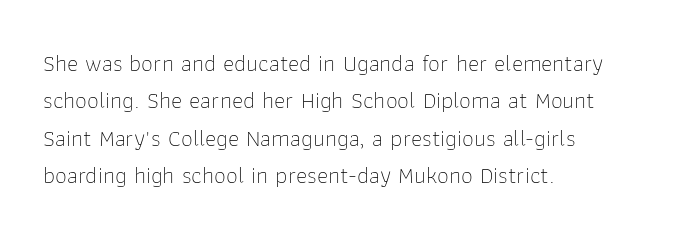
Evenly set lines give the paragraph a standard silhouette. Here the glyphs are tracked normally, forming tight word shapes. Rule under the text: the space is simply empty. Italic? Not at all — the glyphs are vertical. These glyphs show unthickened strokes, regular width or finer.
